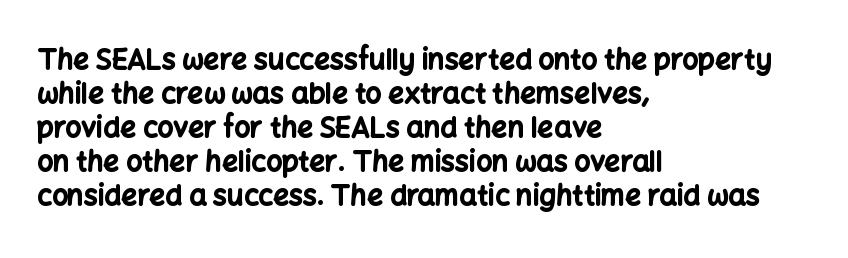
The image shows 28 px bold sans-serif type, upright; set left-aligned, line spacing 1.21x, normal letter spacing, not underlined; low stroke contrast and a medium x-height.
